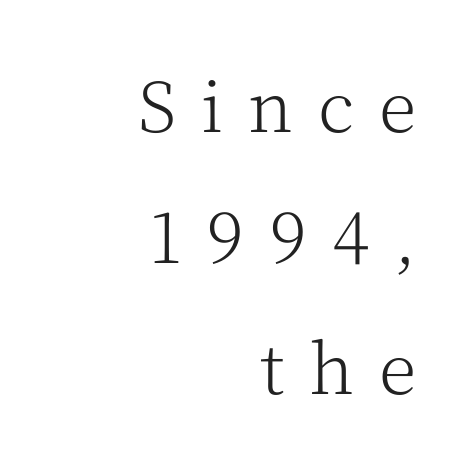
{"serif": "yes", "italic": "no", "bold": "no", "weight": "light", "width": "normal", "stroke_contrast": "medium", "x_height": "medium", "monospaced": "no", "underline": "no", "align": "right", "line_spacing": "loose", "line_spacing_ratio": 1.9, "letter_spacing": "wide", "letter_spacing_em": 0.36, "glyph_px": 69}
